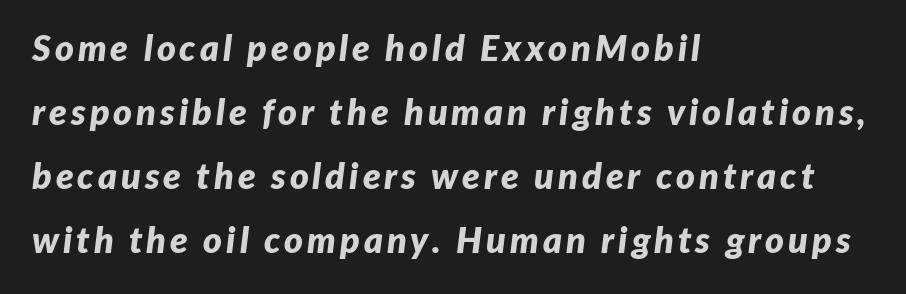
These lines are rendered in a variable-pitch font. The words here are not underlined. There's an unmistakable incline to the writing here. Emphasis by weight is at full strength: bold.
